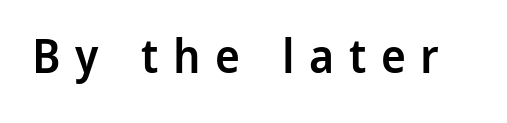
{"serif": "no", "italic": "no", "bold": "semi", "weight": "semibold", "width": "normal", "stroke_contrast": "low", "x_height": "medium", "monospaced": "no", "underline": "no", "letter_spacing": "wide", "letter_spacing_em": 0.31, "glyph_px": 47}
